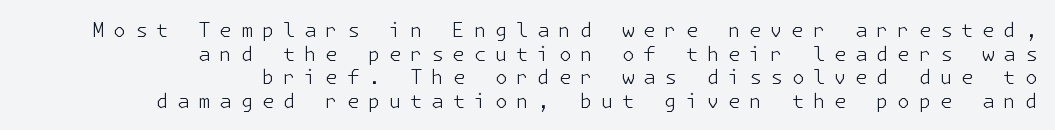
Nope, not italic — everything's standing straight. Glyph-to-glyph distance is far greater than everyday printed text. Caption: multi-line text, flush right, ragged left. Only glyphs here, with clear space below each row. The weight would be labelled regular, book, light, or lighter still.
